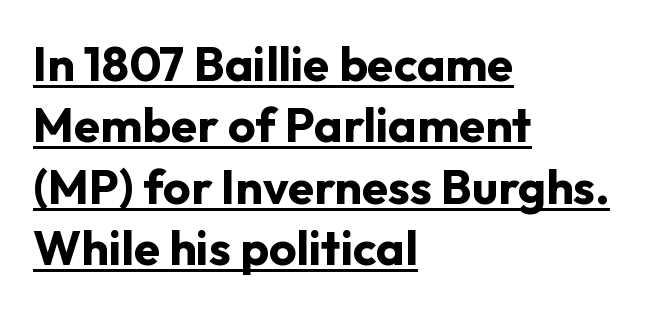
{"serif": "no", "italic": "no", "bold": "yes", "weight": "bold", "width": "normal", "stroke_contrast": "low", "x_height": "medium", "monospaced": "no", "underline": "yes", "align": "left", "line_spacing": "normal", "line_spacing_ratio": 1.28, "letter_spacing": "normal", "letter_spacing_em": 0.0, "glyph_px": 48}
